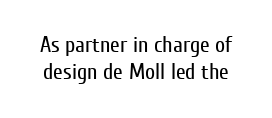
{"italic": "no", "bold": "no", "underline": "no", "line_spacing_ratio": 1.23, "letter_spacing": "normal", "letter_spacing_em": 0.0, "glyph_px": 22}
